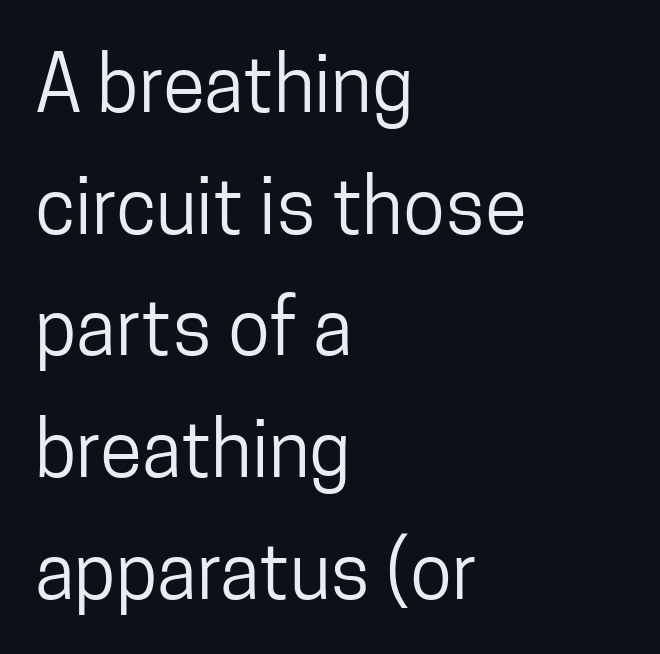
{"serif": "no", "italic": "no", "bold": "no", "weight": "regular", "width": "condensed", "stroke_contrast": "low", "x_height": "medium", "monospaced": "no", "underline": "no", "align": "left", "line_spacing": "normal", "line_spacing_ratio": 1.58, "letter_spacing": "normal", "letter_spacing_em": 0.0, "glyph_px": 77}
